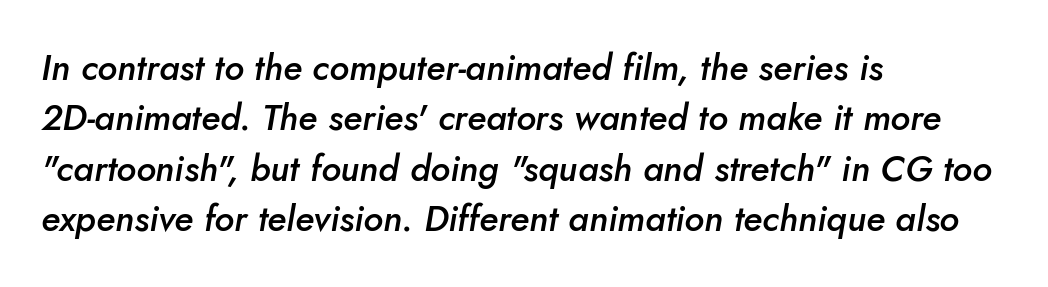
Rendered with sloped, italic letterforms. Reading down the block, your eye returns to a fixed left position each line. Default kerning and tracking; the words read as compact shapes. Spacing verdict: proportional, widths tailored to each character. The sample has been set in demibold, a notch under bold.
